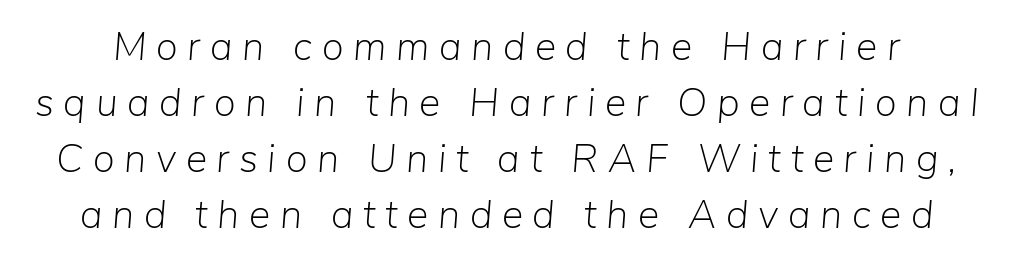
The tracking reads as deliberately expanded to a designer's eye. A normal amount of white space separates one row of letters from the next. These lines are rendered in a variable-pitch font. Descenders are the only things crossing below the line.
